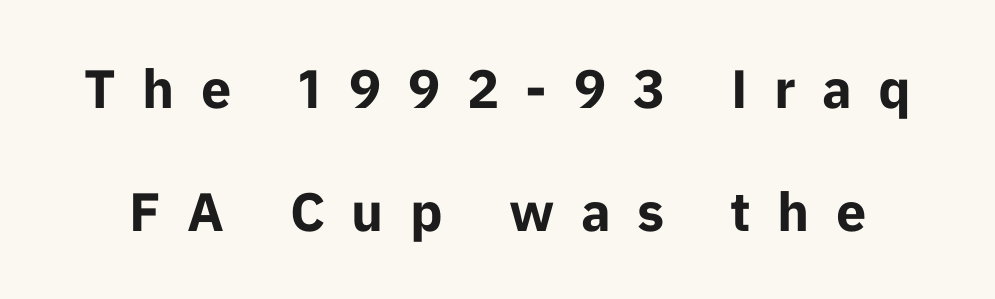
Q: Is the text bold? A: Yes.
Q: Is the text italic (slanted)? A: No, it is upright.
Q: Is the typeface a serif or a sans-serif typeface? A: Sans-serif.
Q: Is the text underlined? A: No.
Q: Is the spacing between letters normal or unusually wide? A: Unusually wide.
Q: Is the spacing between lines tight, normal or loose? A: Loose.
Q: Width (condensed, normal, or wide)? A: Normal.
Q: Stroke contrast? A: Low.
Q: x-height? A: Medium.
Q: Monospaced? A: No.
